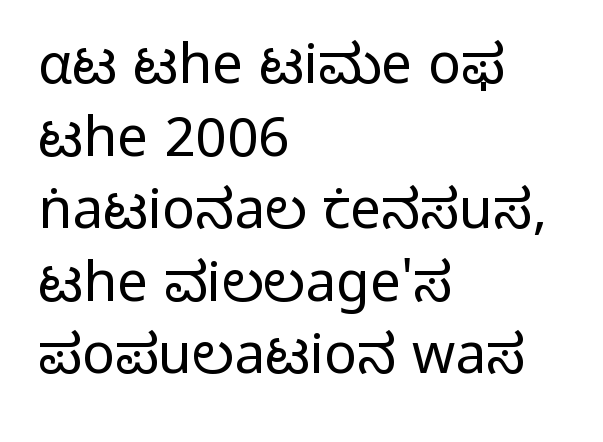
The image shows 55 px light sans-serif type, upright; set left-aligned, normal line spacing (1.32x), normal letter spacing, not underlined; low stroke contrast and a medium x-height.
